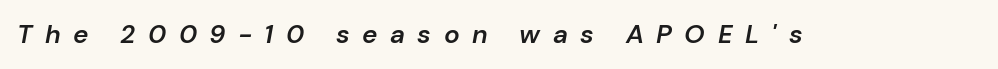
{"italic": "yes", "lean": "right", "slant_degrees": 10, "bold": "semi", "underline": "no", "letter_spacing": "wide", "letter_spacing_em": 0.48, "glyph_px": 26}
